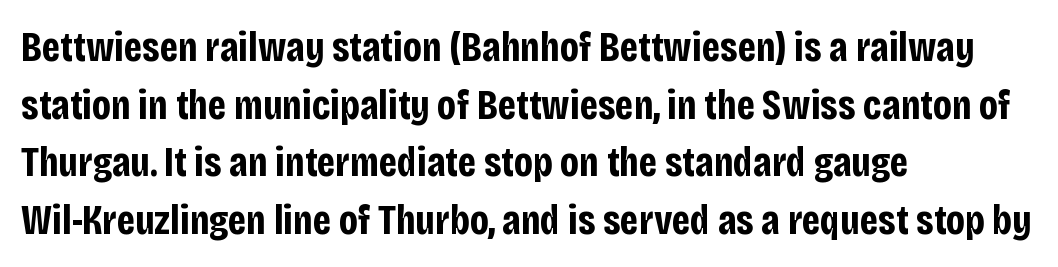
{"serif": "no", "italic": "no", "bold": "yes", "weight": "bold", "width": "condensed", "stroke_contrast": "low", "x_height": "large", "monospaced": "no", "underline": "no", "align": "left", "line_spacing": "normal", "line_spacing_ratio": 1.37, "letter_spacing": "normal", "letter_spacing_em": 0.0, "glyph_px": 42}
